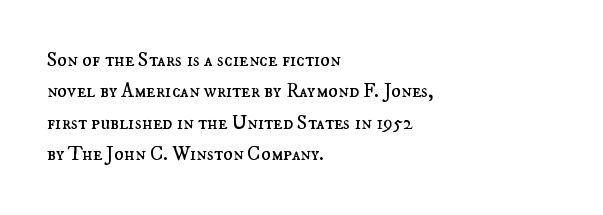
Q: Is the text bold? A: No.
Q: Is the text italic (slanted)? A: No, it is upright.
Q: Is the text underlined? A: No.
Q: How is the paragraph aligned? A: Left-aligned.
Q: Is the spacing between letters normal or unusually wide? A: Normal.
Q: Is the spacing between lines tight, normal or loose? A: Normal.
